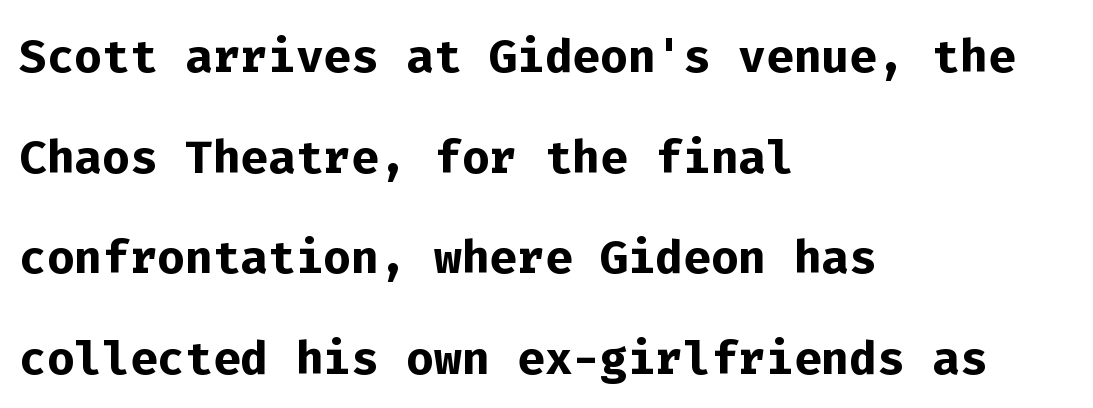
Q: Is the text bold? A: Yes.
Q: Is the text italic (slanted)? A: No, it is upright.
Q: Is the typeface a serif or a sans-serif typeface? A: Sans-serif.
Q: Is the text underlined? A: No.
Q: How is the paragraph aligned? A: Left-aligned.
Q: Is the spacing between letters normal or unusually wide? A: Normal.
Q: Is the spacing between lines tight, normal or loose? A: Normal.
Q: Width (condensed, normal, or wide)? A: Normal.
Q: Stroke contrast? A: Low.
Q: x-height? A: Medium.
Q: Monospaced? A: Yes.
